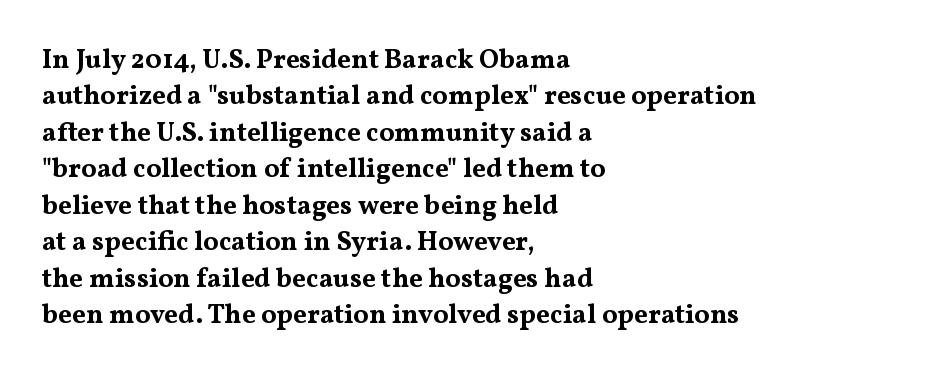
The lettering stays uniformly vertical, giving the passage a roman look. Letters rest on an invisible, unmarked baseline. This block has exactly the height ordinary leading produces. Spacing between characters is what you'd get straight out of the box. Notice how thick the strokes are: this is what a full bold looks like.
